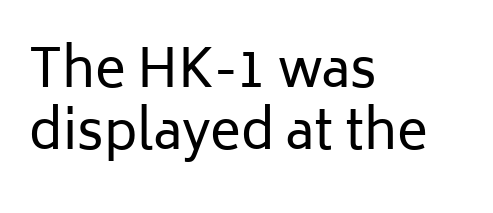
{"serif": "no", "italic": "no", "bold": "no", "weight": "regular", "width": "normal", "stroke_contrast": "low", "x_height": "medium", "monospaced": "no", "underline": "no", "align": "left", "line_spacing_ratio": 1.19, "letter_spacing": "normal", "letter_spacing_em": 0.0, "glyph_px": 52}
